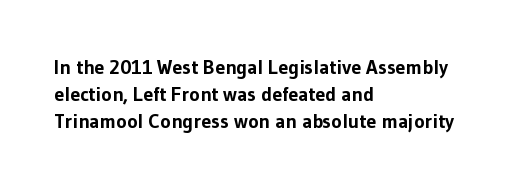
Q: Is the text bold? A: Yes.
Q: Is the text italic (slanted)? A: No, it is upright.
Q: Is the text underlined? A: No.
Q: How is the paragraph aligned? A: Left-aligned.
Q: Is the spacing between letters normal or unusually wide? A: Normal.
Q: Is the spacing between lines tight, normal or loose? A: Normal.
